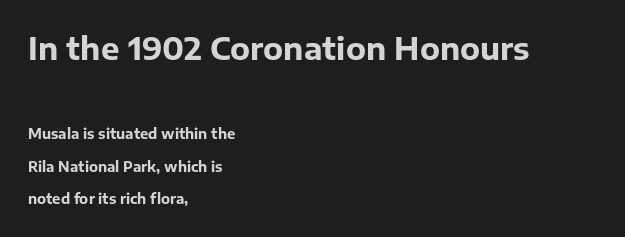
The image shows 31 px bold sans-serif type, upright; set left-aligned, loose line spacing (2.31x), normal letter spacing, not underlined; the first (top) block is 2.21x larger; low stroke contrast and a medium x-height.
